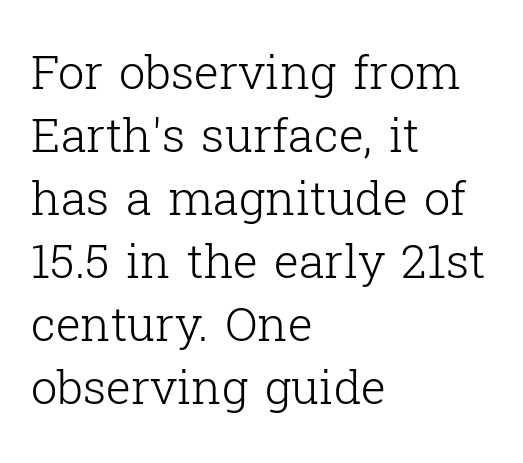
Regarding serifs, this sample has them. Compared with a typical body face, this is equally light or lighter still. The rendering anchors every line to the left-hand side. The specimen reads as upright at a glance. A typesetter would call this leading conventional body-copy spacing. Each row of text sits above clean, open space.
